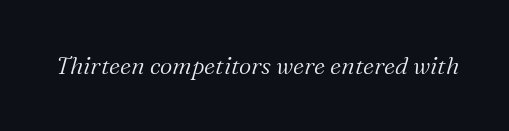
{"italic": "yes", "lean": "right", "slant_degrees": 16, "bold": "no", "underline": "no", "letter_spacing": "normal", "letter_spacing_em": 0.0, "glyph_px": 24}
